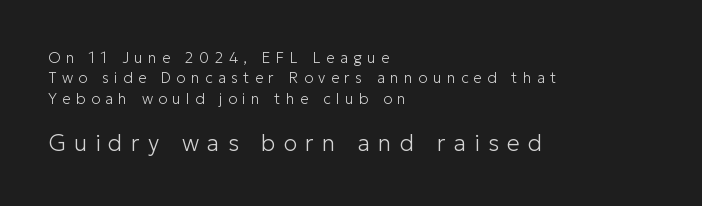
The image shows 23 px text type, upright; set left-aligned, normal line spacing (1.36x), unusually wide letter spacing (+0.36 em), not underlined; the second (bottom) block is 1.53x larger.
